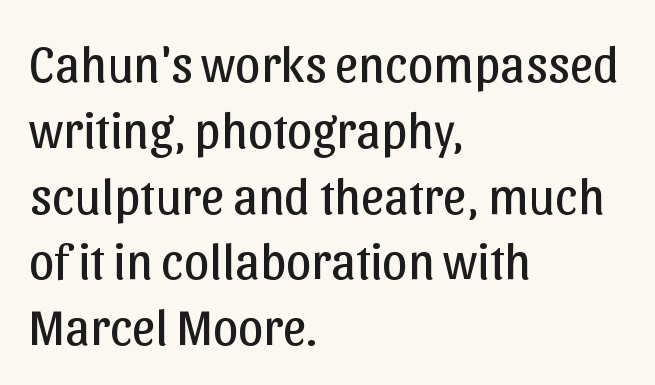
The type sits square on the baseline with zero lean. Nobody drew a line under any word here. Reading down the column, the eye jumps a familiar distance to each next line. Does the copy run flush right? No — it runs flush left. Weight class: somewhere from thin through regular.
